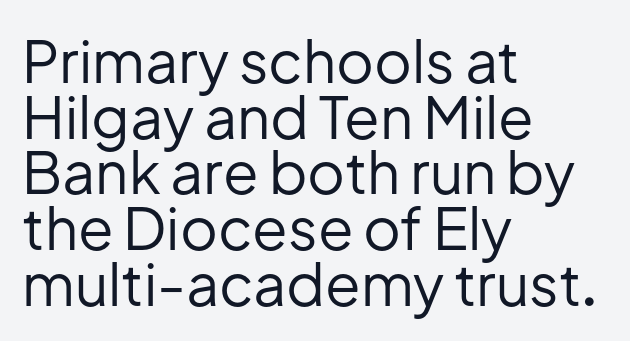
Q: Is the text bold? A: No.
Q: Is the text italic (slanted)? A: No, it is upright.
Q: Is the typeface a serif or a sans-serif typeface? A: Sans-serif.
Q: Is the text underlined? A: No.
Q: How is the paragraph aligned? A: Left-aligned.
Q: Is the spacing between letters normal or unusually wide? A: Normal.
Q: Is the spacing between lines tight, normal or loose? A: Tight.
Q: Width (condensed, normal, or wide)? A: Normal.
Q: Stroke contrast? A: Low.
Q: x-height? A: Medium.
Q: Monospaced? A: No.
